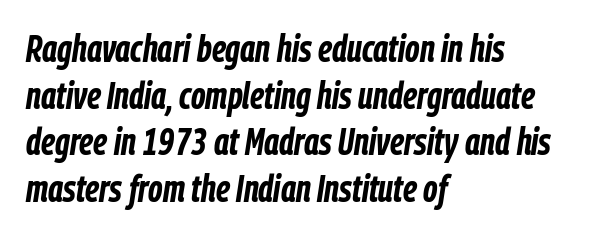
Q: Is the text bold? A: Yes.
Q: Is the text italic (slanted)? A: Yes, it leans right by about 9 degrees.
Q: Is the text underlined? A: No.
Q: How is the paragraph aligned? A: Left-aligned.
Q: Is the spacing between letters normal or unusually wide? A: Normal.
Q: Is the spacing between lines tight, normal or loose? A: Normal.
Q: Width (condensed, normal, or wide)? A: Condensed.
Q: Stroke contrast? A: Low.
Q: x-height? A: Medium.
Q: Monospaced? A: No.
